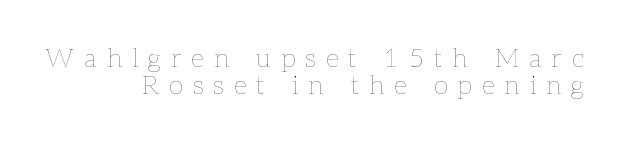
The lettering stays uniformly vertical, giving the passage a roman look. Leading is clearly below the norm, producing a dense column. Short and long lines alike share a common ending point at right. Each row of text sits above clean, open space. Is the type heavy? It reads as light-to-regular instead. The tracking reads as deliberately expanded to a designer's eye.
